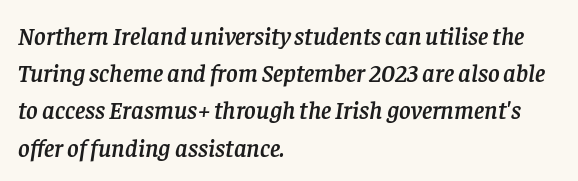
{"italic": "yes", "lean": "right", "slant_degrees": 8, "underline": "no", "align": "left", "line_spacing": "normal", "line_spacing_ratio": 1.49, "letter_spacing": "normal", "letter_spacing_em": 0.0, "glyph_px": 25}
